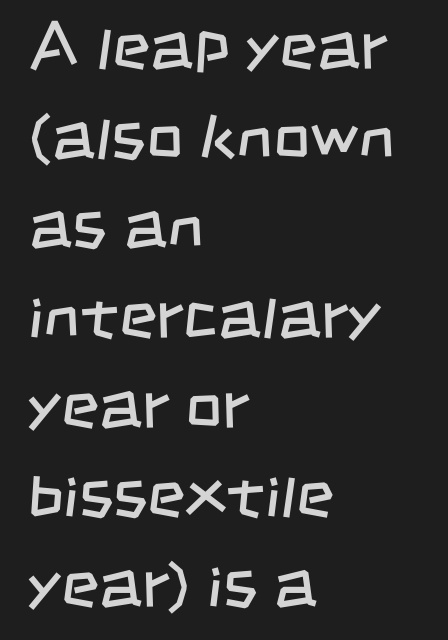
Q: Is the text bold? A: No.
Q: Is the typeface a serif or a sans-serif typeface? A: Sans-serif.
Q: Is the text underlined? A: No.
Q: How is the paragraph aligned? A: Left-aligned.
Q: Is the spacing between letters normal or unusually wide? A: Normal.
Q: Is the spacing between lines tight, normal or loose? A: Normal.
Q: Width (condensed, normal, or wide)? A: Condensed.
Q: Stroke contrast? A: Low.
Q: x-height? A: Large.
Q: Monospaced? A: No.
